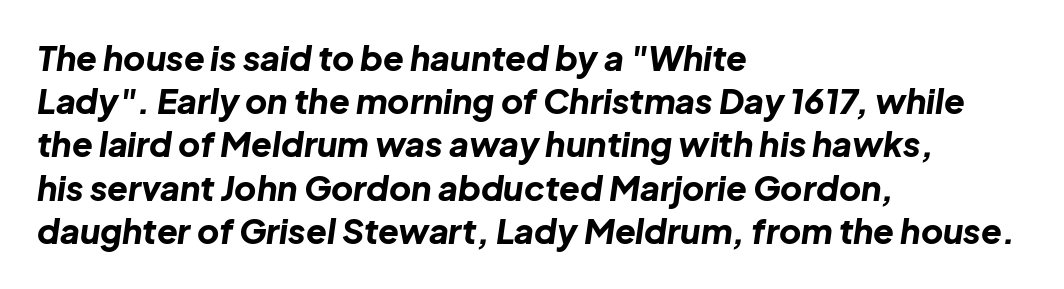
{"italic": "yes", "lean": "right", "slant_degrees": 8, "bold": "yes", "weight": "bold", "width": "normal", "stroke_contrast": "low", "x_height": "medium", "monospaced": "no", "underline": "no", "align": "left", "line_spacing": "normal", "line_spacing_ratio": 1.27, "letter_spacing": "normal", "letter_spacing_em": 0.0, "glyph_px": 34}
